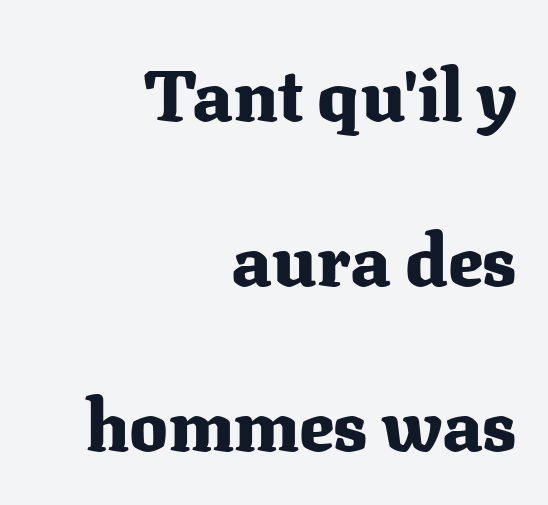
{"serif": "yes", "italic": "no", "bold": "yes", "weight": "heavy", "width": "normal", "stroke_contrast": "medium", "x_height": "medium", "monospaced": "no", "underline": "no", "align": "right", "line_spacing": "loose", "line_spacing_ratio": 2.29, "letter_spacing": "normal", "letter_spacing_em": 0.0, "glyph_px": 72}
